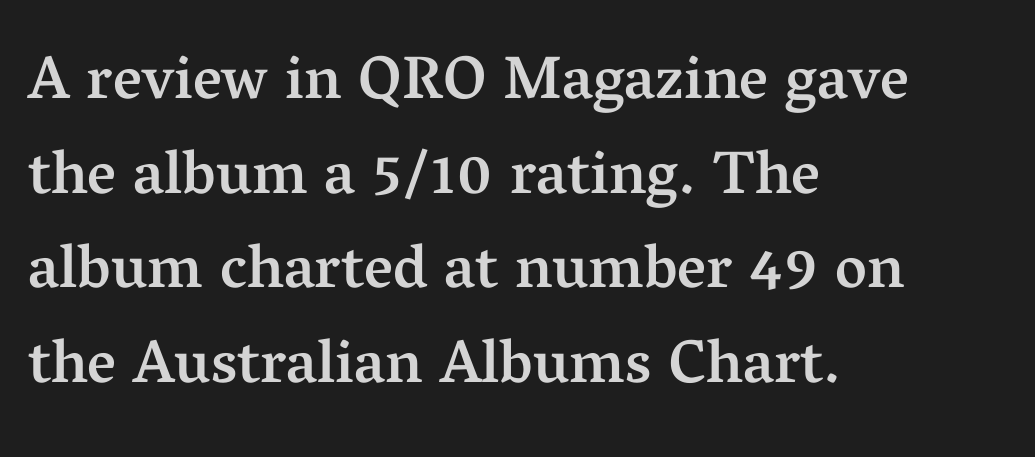
Q: Is the text bold? A: Semi-bold.
Q: Is the text italic (slanted)? A: No, it is upright.
Q: Is the typeface a serif or a sans-serif typeface? A: Serif.
Q: Is the text underlined? A: No.
Q: How is the paragraph aligned? A: Left-aligned.
Q: Is the spacing between letters normal or unusually wide? A: Normal.
Q: Is the spacing between lines tight, normal or loose? A: Normal.
Q: Width (condensed, normal, or wide)? A: Normal.
Q: Stroke contrast? A: Medium.
Q: x-height? A: Medium.
Q: Monospaced? A: No.
